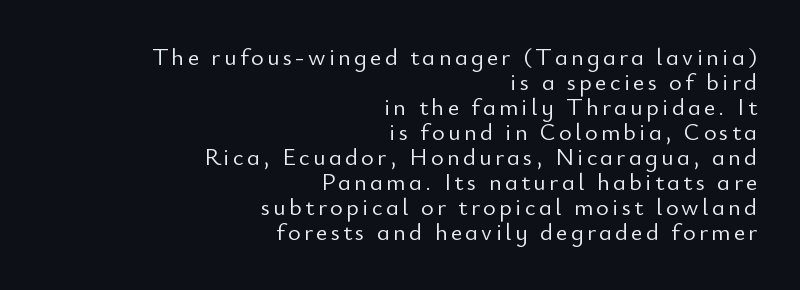
The image shows 24 px text type, upright; set right-aligned, tight line spacing (1.04x), not underlined.
